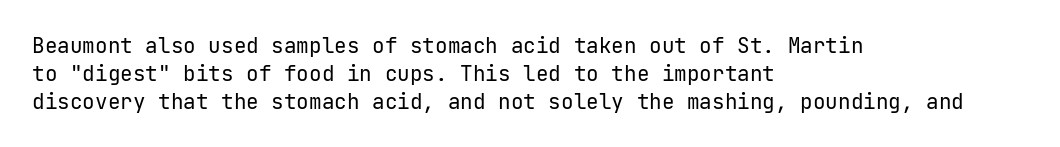
The paragraph has a hard left edge and a soft right edge. Rows of type keep a routine distance in the vertical direction. The letters sit at their default tracking, neither squeezed nor spread. Posture: vertical.
